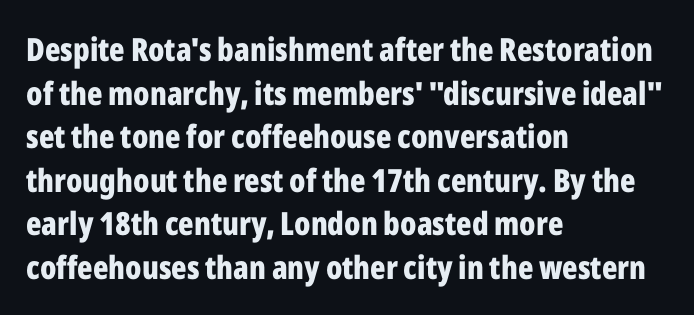
Q: Is the text bold? A: Yes.
Q: Is the text italic (slanted)? A: No, it is upright.
Q: Is the typeface a serif or a sans-serif typeface? A: Sans-serif.
Q: Is the text underlined? A: No.
Q: How is the paragraph aligned? A: Left-aligned.
Q: Is the spacing between letters normal or unusually wide? A: Normal.
Q: Is the spacing between lines tight, normal or loose? A: Normal.
Q: Width (condensed, normal, or wide)? A: Condensed.
Q: Stroke contrast? A: Low.
Q: x-height? A: Medium.
Q: Monospaced? A: No.
